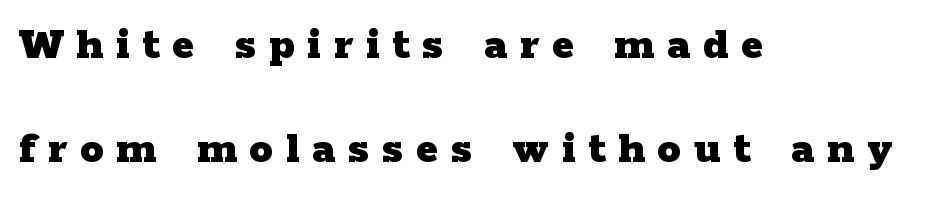
Characters remain perfectly vertical along every line. Left-aligned paragraph, ragged on the right. The strokes are fattened all the way to bold. Vertically, the passage feels expansive, rows floating well apart. No word sits above an underline.
